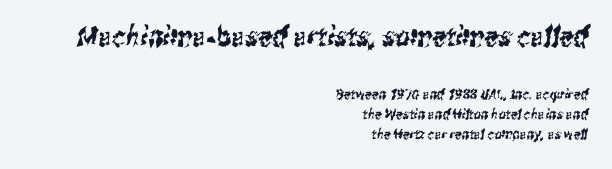
The image shows 28 px condensed sans-serif type; set right-aligned, normal line spacing (1.44x), normal letter spacing, not underlined; the first (top) block is 2.0x larger; medium stroke contrast and a medium x-height.
